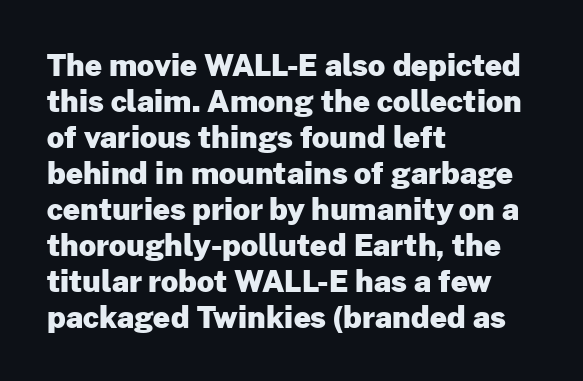
Q: Is the text bold? A: Yes.
Q: Is the text italic (slanted)? A: No, it is upright.
Q: Is the typeface a serif or a sans-serif typeface? A: Sans-serif.
Q: Is the text underlined? A: No.
Q: How is the paragraph aligned? A: Left-aligned.
Q: Is the spacing between letters normal or unusually wide? A: Normal.
Q: Width (condensed, normal, or wide)? A: Normal.
Q: Stroke contrast? A: Low.
Q: x-height? A: Medium.
Q: Monospaced? A: No.
